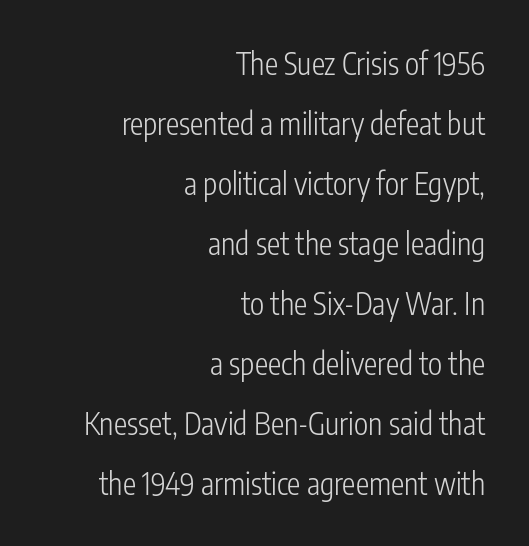
{"serif": "no", "italic": "no", "bold": "no", "weight": "light", "width": "condensed", "stroke_contrast": "low", "x_height": "medium", "monospaced": "no", "underline": "no", "align": "right", "line_spacing": "loose", "line_spacing_ratio": 2.0, "letter_spacing": "normal", "letter_spacing_em": 0.0, "glyph_px": 30}
